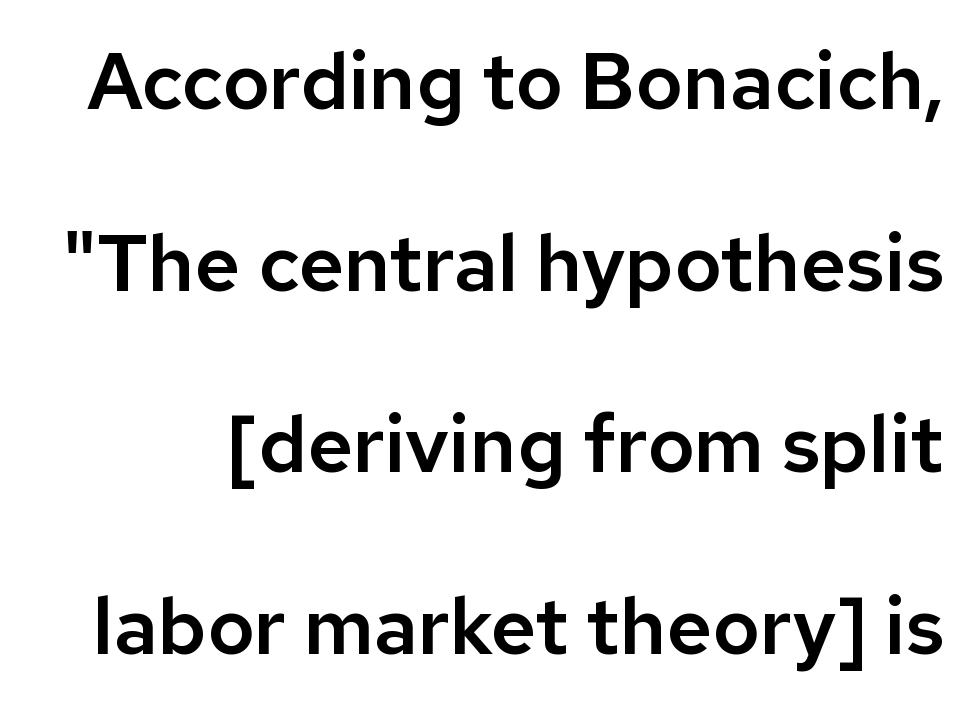
Q: Is the text italic (slanted)? A: No, it is upright.
Q: Is the typeface a serif or a sans-serif typeface? A: Sans-serif.
Q: Is the text underlined? A: No.
Q: Is the spacing between letters normal or unusually wide? A: Normal.
Q: Is the spacing between lines tight, normal or loose? A: Loose.
Q: Width (condensed, normal, or wide)? A: Normal.
Q: Stroke contrast? A: Low.
Q: x-height? A: Medium.
Q: Monospaced? A: No.
